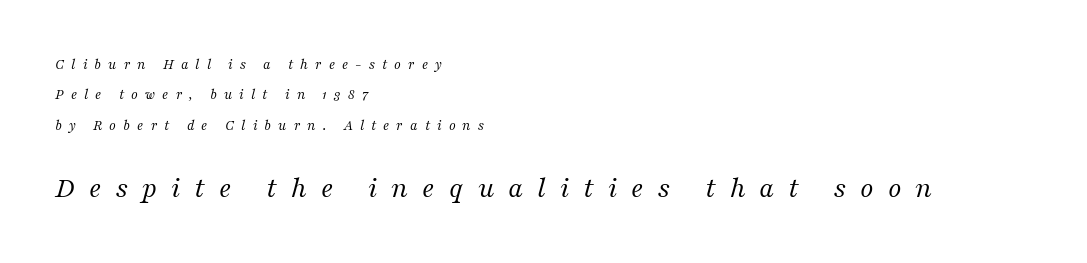
Check where the strokes stop: tiny serifs finish them off. A clean baseline with only descenders dipping below it. Tracking value appears strongly positive — letters spread wide. Weight: regular or lighter. The paragraph shown leans on its left margin. A typesetter would call this proportional, since set widths differ per character.
